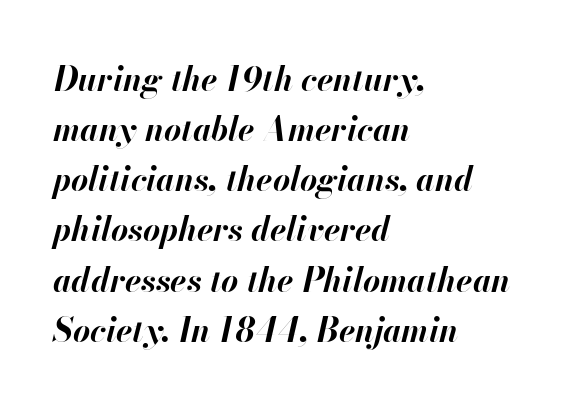
Type without underlining. What's the leading like? Ordinary, nothing unusual. Spacing between characters is what you'd get straight out of the box. The face used here has the dense, thick strokes of a bold.
